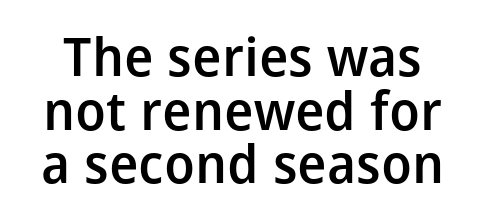
Q: Is the text bold? A: Semi-bold.
Q: Is the text italic (slanted)? A: No, it is upright.
Q: Is the typeface a serif or a sans-serif typeface? A: Sans-serif.
Q: Is the text underlined? A: No.
Q: Is the spacing between letters normal or unusually wide? A: Normal.
Q: Is the spacing between lines tight, normal or loose? A: Tight.
Q: Width (condensed, normal, or wide)? A: Normal.
Q: Stroke contrast? A: Low.
Q: x-height? A: Medium.
Q: Monospaced? A: No.
